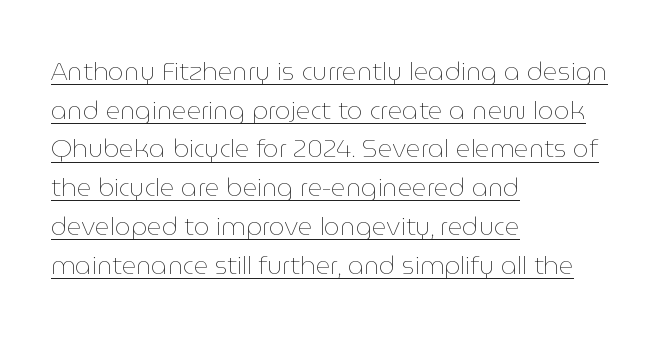
Q: Is the text bold? A: No.
Q: Is the text italic (slanted)? A: No, it is upright.
Q: Is the text underlined? A: Yes.
Q: How is the paragraph aligned? A: Left-aligned.
Q: Is the spacing between letters normal or unusually wide? A: Normal.
Q: Is the spacing between lines tight, normal or loose? A: Normal.
